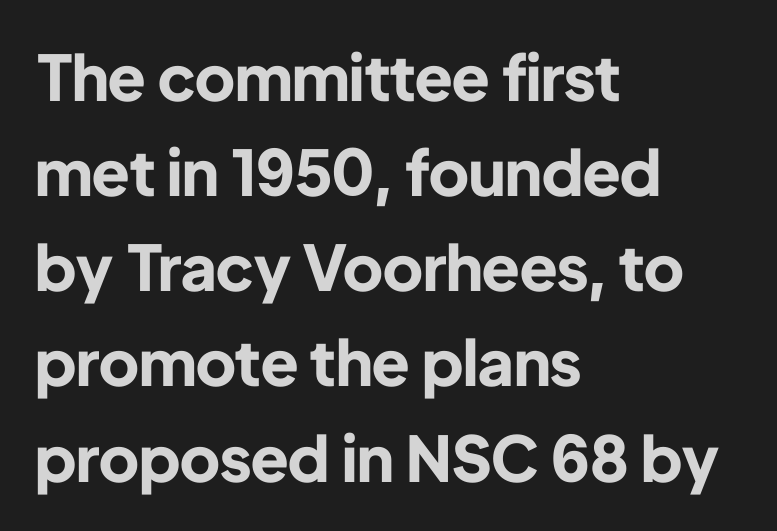
The letters stand upright; this is a roman face. Short and long lines alike share a common starting point at left. On the weight axis this lands at bold, roughly 700. Observe the ordinary spacing: letters are neighbours, not strangers. Observe the absence of serifs on each vertical stroke in this sample.
